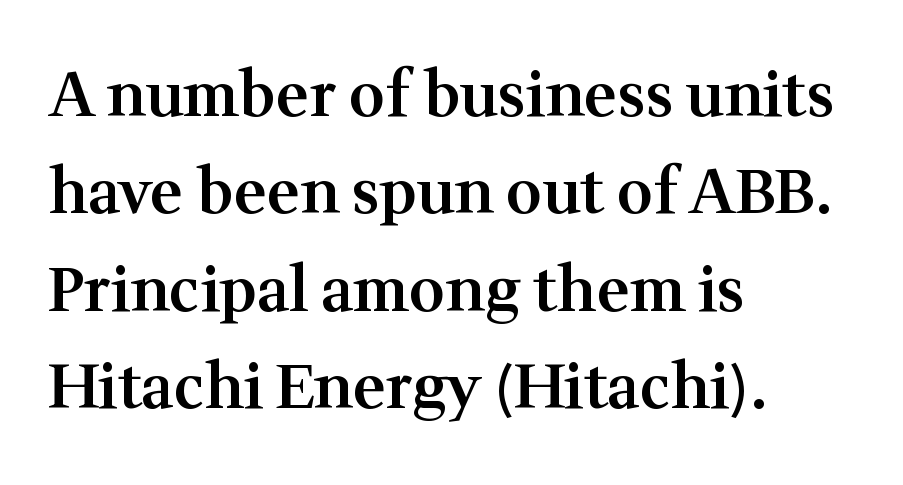
{"serif": "yes", "italic": "no", "bold": "semi", "weight": "semibold", "width": "normal", "stroke_contrast": "medium", "x_height": "medium", "monospaced": "no", "underline": "no", "align": "left", "line_spacing": "normal", "line_spacing_ratio": 1.57, "letter_spacing": "normal", "letter_spacing_em": 0.0, "glyph_px": 62}
